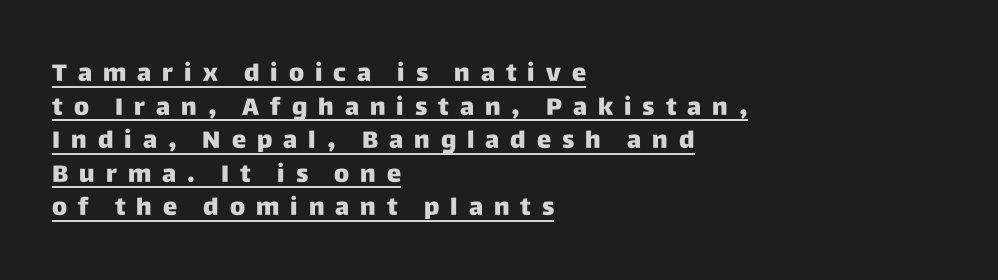
The image shows 24 px text type, upright; set left-aligned, normal line spacing (1.4x), unusually wide letter spacing (+0.46 em), underlined.
